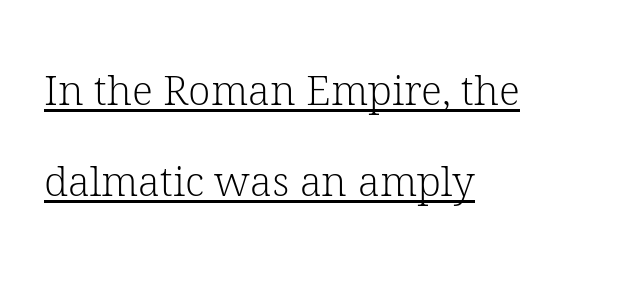
No heavy texture on the line: the type isn't bold. Visually the block forms a straight wall on the left and a jagged coastline on the right. Every character sits straight up, as roman type does. The passage shown stacks its lines with a broad gap. Font category for this specimen: serif.
